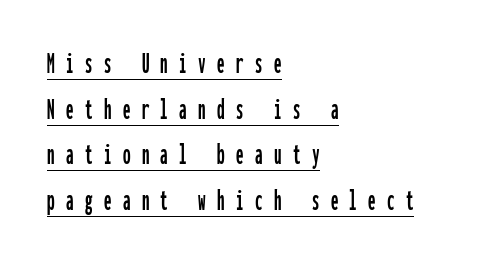
The image shows 30 px condensed sans-serif type, upright, monospaced; set left-aligned, normal line spacing (1.52x), unusually wide letter spacing (+0.38 em), underlined; low stroke contrast and a medium x-height.
